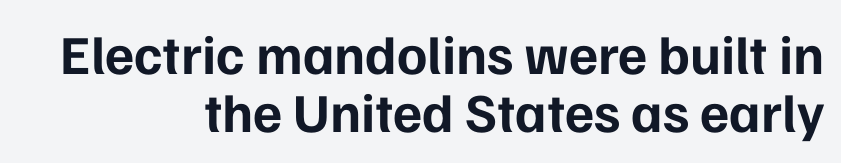
Q: Is the text bold? A: Yes.
Q: Is the text italic (slanted)? A: No, it is upright.
Q: Is the typeface a serif or a sans-serif typeface? A: Sans-serif.
Q: Is the text underlined? A: No.
Q: How is the paragraph aligned? A: Right-aligned.
Q: Is the spacing between letters normal or unusually wide? A: Normal.
Q: Is the spacing between lines tight, normal or loose? A: Tight.
Q: Width (condensed, normal, or wide)? A: Normal.
Q: Stroke contrast? A: Low.
Q: x-height? A: Medium.
Q: Monospaced? A: No.
